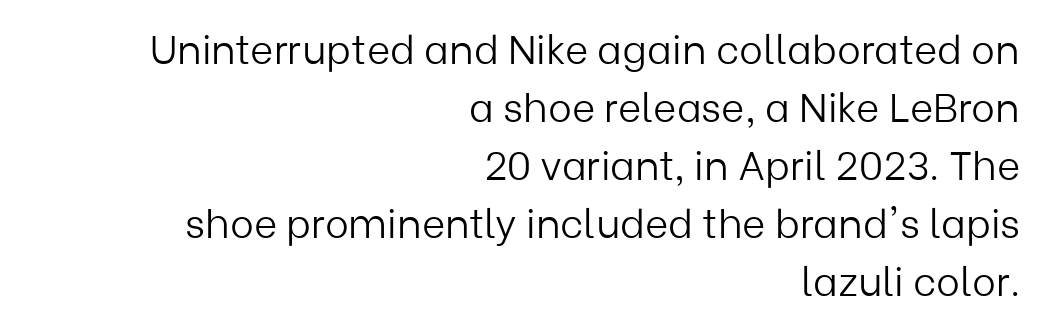
Q: Is the text bold? A: No.
Q: Is the text italic (slanted)? A: No, it is upright.
Q: Is the typeface a serif or a sans-serif typeface? A: Sans-serif.
Q: Is the text underlined? A: No.
Q: How is the paragraph aligned? A: Right-aligned.
Q: Is the spacing between letters normal or unusually wide? A: Normal.
Q: Is the spacing between lines tight, normal or loose? A: Normal.
Q: Width (condensed, normal, or wide)? A: Normal.
Q: Stroke contrast? A: Low.
Q: x-height? A: Medium.
Q: Monospaced? A: No.
